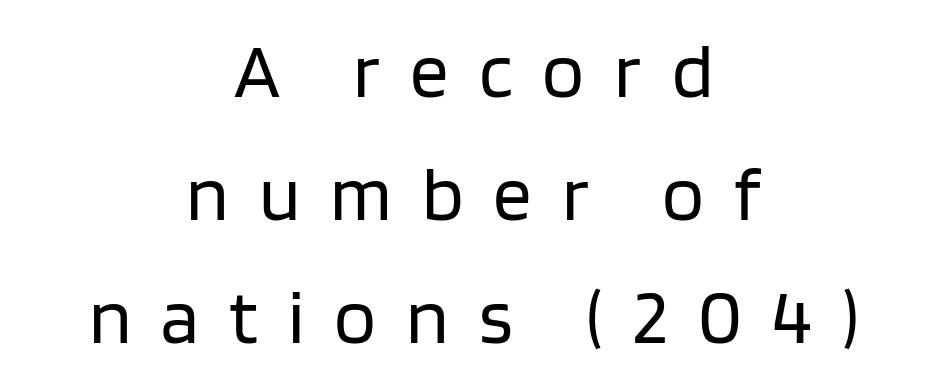
The image shows 77 px regular-weight sans-serif type, upright; set centered, normal line spacing (1.6x), unusually wide letter spacing (+0.39 em), not underlined; low stroke contrast and a large x-height.
